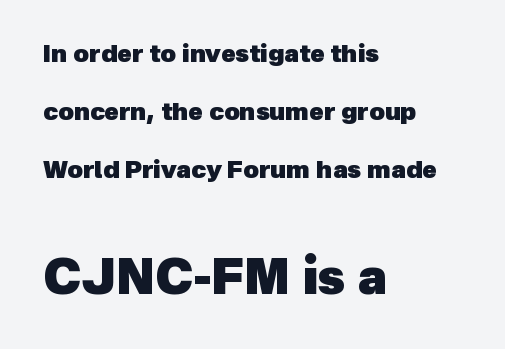
{"serif": "no", "bold": "yes", "weight": "heavy", "width": "normal", "x_height": "medium", "monospaced": "no", "underline": "no", "align": "left", "line_spacing": "loose", "line_spacing_ratio": 2.41, "letter_spacing": "normal", "letter_spacing_em": 0.0, "larger_block": "second", "size_ratio": 2.04, "glyph_px": 49}
